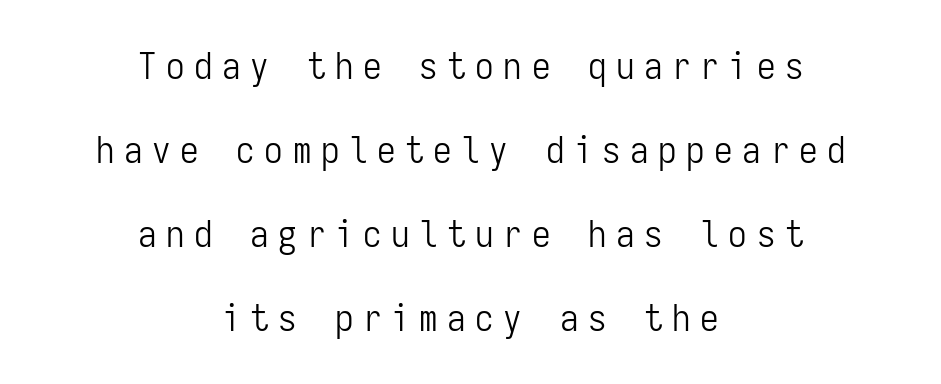
Reading down the block, each line starts at a different indent, mirrored at its end. Spacing verdict: monospaced, one width for all characters. Line spacing here is loose. These lines were composed using upright roman letters. The words here are not underlined. Are there feet on the stems? There aren't — it's a sans.
